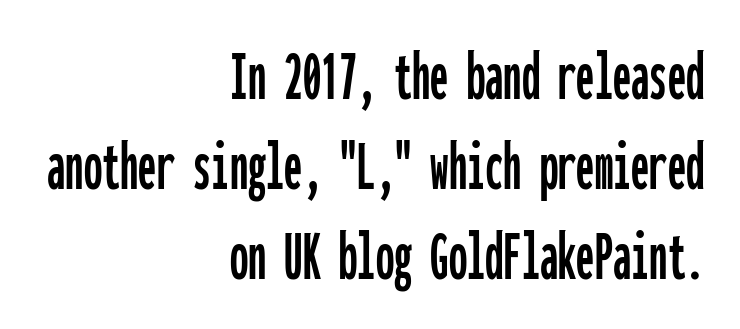
The line texture is even and compact thanks to regular tracking. Posture: vertical. Letters rest on an invisible, unmarked baseline. The passage shown is typed in a monospace face where columns stay perfectly aligned. Notice how the passage keeps a crisp vertical edge on the right only. The characters display no serif detailing; their extremities are plain.
